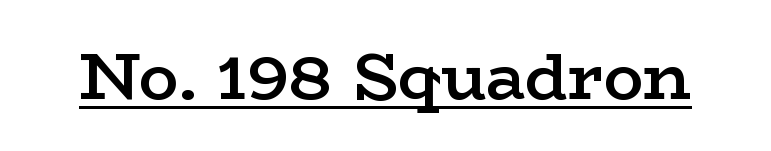
The typesetting leans somewhat heavy: a semibold. The gaps between neighbouring characters are ordinary and unremarkable. This is roman type, the default non-slanted kind. Here the designer chose a conventional face with non-uniform glyph widths. Underlining? Definitely there. Observe the serifs anchoring each vertical stroke in this sample.
